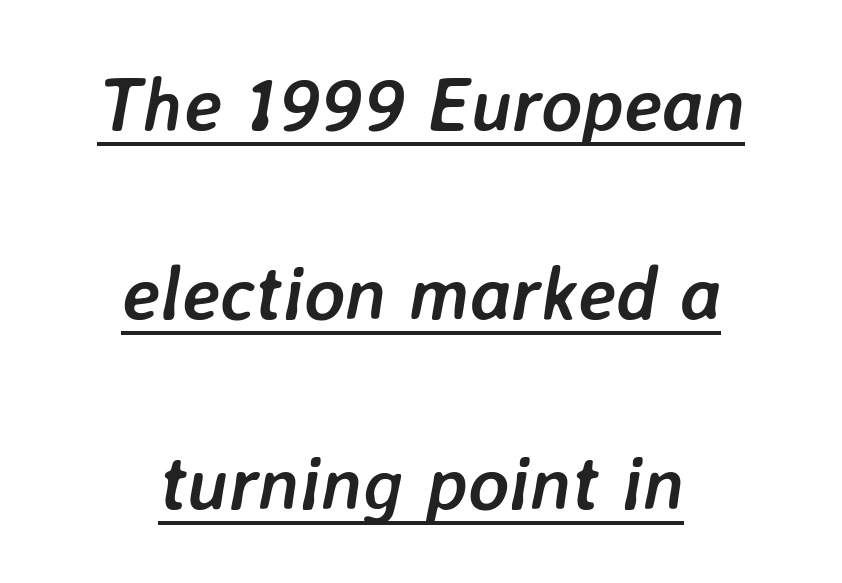
Q: Is the text bold? A: Yes.
Q: Is the text italic (slanted)? A: Yes, it leans right by about 7 degrees.
Q: Is the text underlined? A: Yes.
Q: How is the paragraph aligned? A: Centered.
Q: Is the spacing between letters normal or unusually wide? A: Normal.
Q: Is the spacing between lines tight, normal or loose? A: Loose.
Q: Width (condensed, normal, or wide)? A: Normal.
Q: Stroke contrast? A: Low.
Q: x-height? A: Medium.
Q: Monospaced? A: No.
